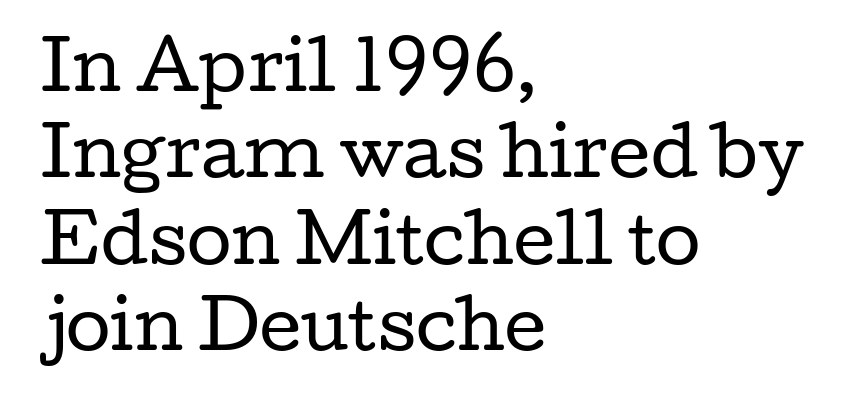
Q: Is the text bold? A: No.
Q: Is the text italic (slanted)? A: No, it is upright.
Q: Is the typeface a serif or a sans-serif typeface? A: Serif.
Q: Is the text underlined? A: No.
Q: How is the paragraph aligned? A: Left-aligned.
Q: Is the spacing between letters normal or unusually wide? A: Normal.
Q: Is the spacing between lines tight, normal or loose? A: Normal.
Q: Width (condensed, normal, or wide)? A: Wide.
Q: Stroke contrast? A: Low.
Q: x-height? A: Medium.
Q: Monospaced? A: No.
